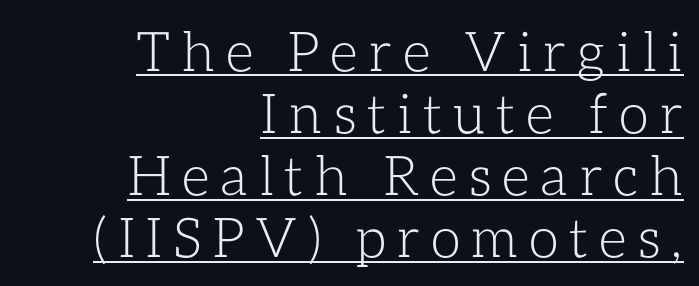
The typesetting does not lean heavy: it is not bold. The face used here appears with an underline applied. Horizontal bands of white between lines are thin slivers. Typeset ragged left — the right edge is the straight one. The rendering uses natural spacing where letterforms have individual widths.
